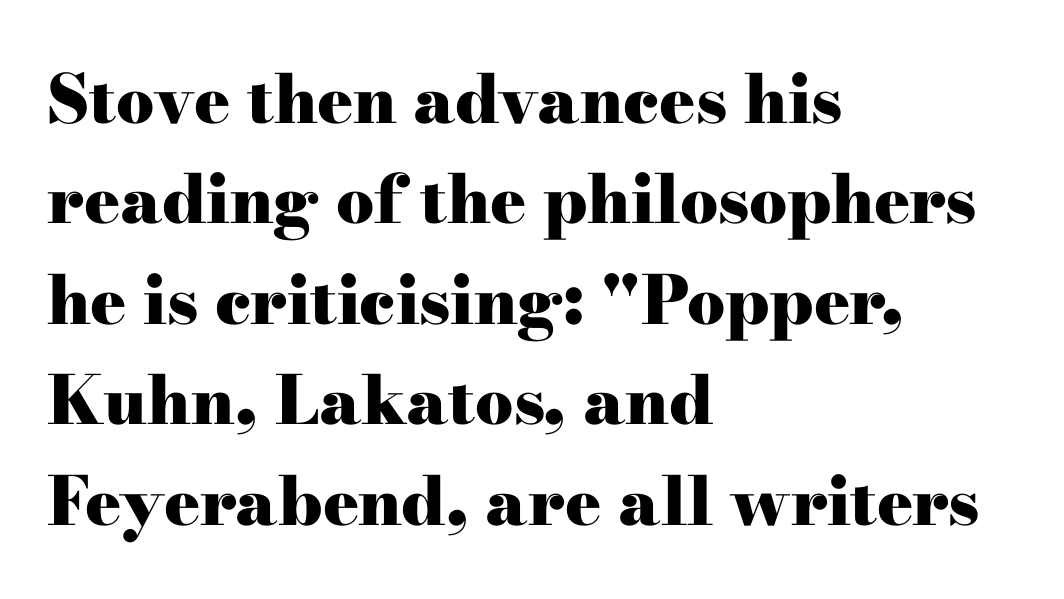
{"serif": "yes", "italic": "no", "bold": "yes", "weight": "heavy", "width": "wide", "stroke_contrast": "high", "x_height": "small", "monospaced": "no", "underline": "no", "align": "left", "line_spacing": "normal", "line_spacing_ratio": 1.5, "letter_spacing": "normal", "letter_spacing_em": 0.0, "glyph_px": 67}
